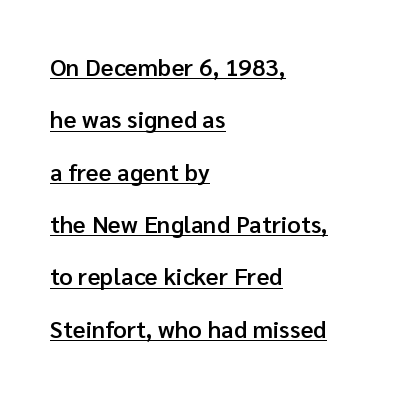
{"italic": "no", "bold": "semi", "underline": "yes", "align": "left", "line_spacing": "loose", "line_spacing_ratio": 2.18, "letter_spacing": "normal", "letter_spacing_em": 0.0, "glyph_px": 24}
